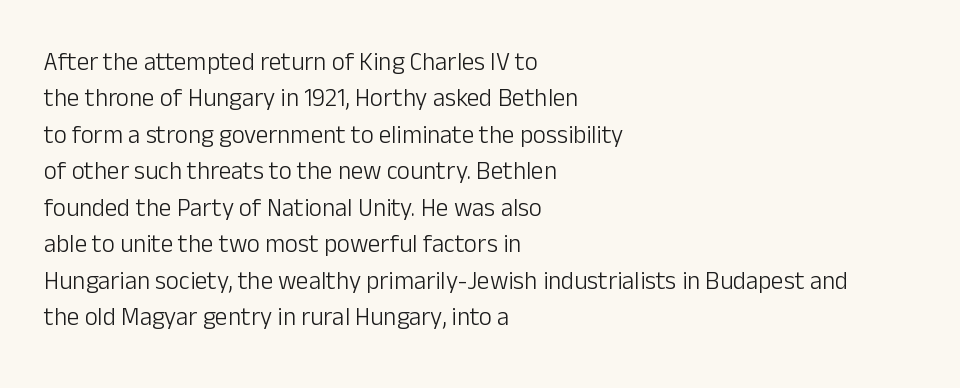
Q: Is the text bold? A: No.
Q: Is the text italic (slanted)? A: No, it is upright.
Q: Is the text underlined? A: No.
Q: How is the paragraph aligned? A: Left-aligned.
Q: Is the spacing between letters normal or unusually wide? A: Normal.
Q: Is the spacing between lines tight, normal or loose? A: Normal.
